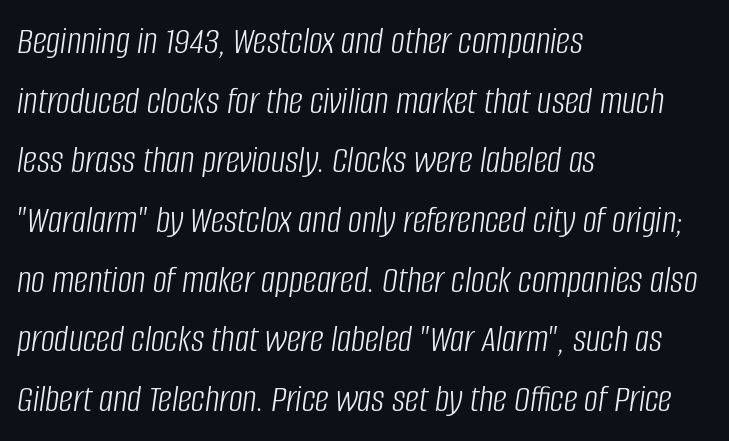
{"italic": "yes", "lean": "right", "slant_degrees": 8, "bold": "no", "weight": "light", "width": "condensed", "stroke_contrast": "low", "x_height": "large", "monospaced": "no", "underline": "no", "align": "left", "line_spacing": "normal", "line_spacing_ratio": 1.53, "letter_spacing": "normal", "letter_spacing_em": 0.0, "glyph_px": 39}
